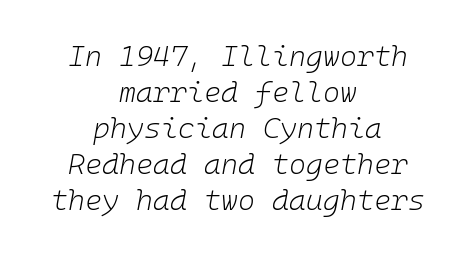
Q: Is the text bold? A: No.
Q: Is the text italic (slanted)? A: Yes, it leans right by about 10 degrees.
Q: Is the text underlined? A: No.
Q: How is the paragraph aligned? A: Centered.
Q: Is the spacing between letters normal or unusually wide? A: Normal.
Q: Width (condensed, normal, or wide)? A: Normal.
Q: Stroke contrast? A: Low.
Q: x-height? A: Medium.
Q: Monospaced? A: Yes.
